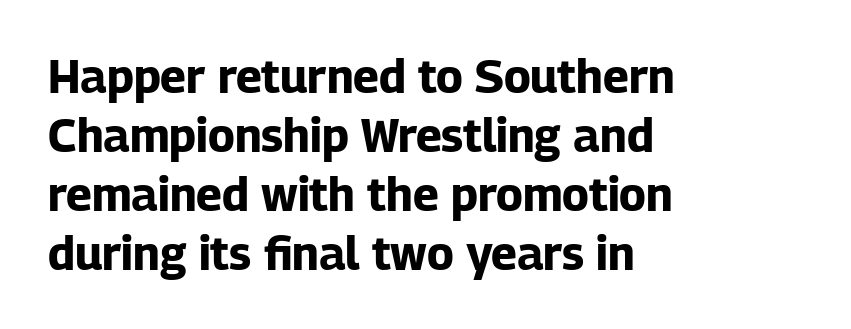
Q: Is the text bold? A: Yes.
Q: Is the text italic (slanted)? A: No, it is upright.
Q: Is the typeface a serif or a sans-serif typeface? A: Sans-serif.
Q: Is the text underlined? A: No.
Q: How is the paragraph aligned? A: Left-aligned.
Q: Is the spacing between letters normal or unusually wide? A: Normal.
Q: Is the spacing between lines tight, normal or loose? A: Normal.
Q: Width (condensed, normal, or wide)? A: Normal.
Q: Stroke contrast? A: Low.
Q: x-height? A: Medium.
Q: Monospaced? A: No.
